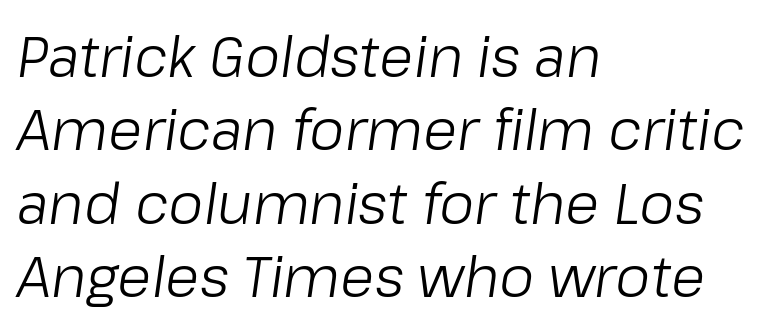
Q: Is the text bold? A: No.
Q: Is the text italic (slanted)? A: Yes, it leans right by about 8 degrees.
Q: Is the text underlined? A: No.
Q: How is the paragraph aligned? A: Left-aligned.
Q: Is the spacing between letters normal or unusually wide? A: Normal.
Q: Is the spacing between lines tight, normal or loose? A: Normal.
Q: Width (condensed, normal, or wide)? A: Normal.
Q: Stroke contrast? A: Low.
Q: x-height? A: Medium.
Q: Monospaced? A: No.
